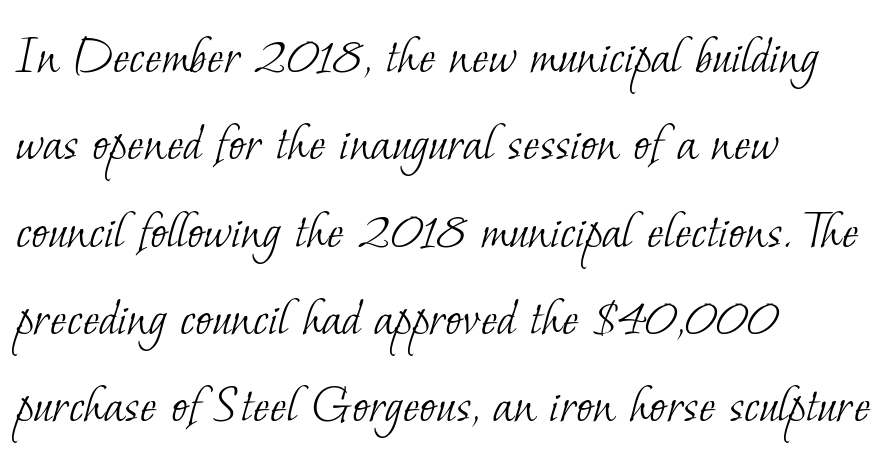
{"serif": "yes", "bold": "no", "weight": "light", "width": "normal", "stroke_contrast": "low", "x_height": "small", "monospaced": "no", "underline": "no", "align": "left", "line_spacing": "normal", "line_spacing_ratio": 1.56, "letter_spacing": "normal", "letter_spacing_em": 0.0, "glyph_px": 56}
